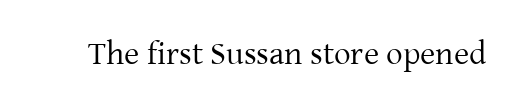
The image shows 33 px regular-weight serif type, upright; set normal letter spacing, not underlined; low stroke contrast and a medium x-height.
